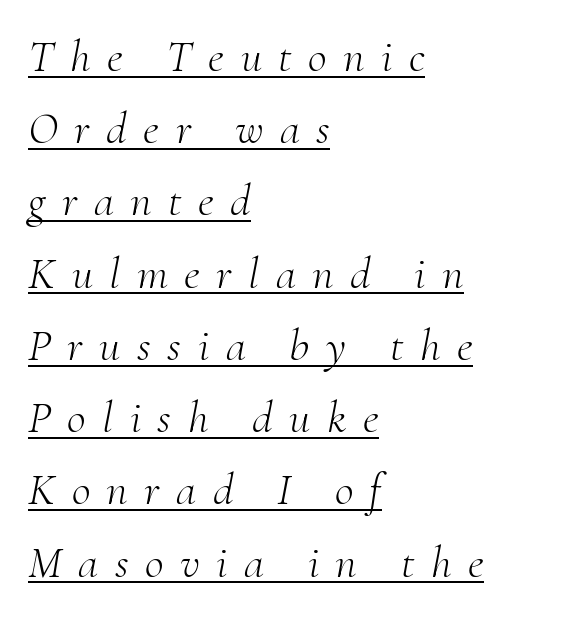
Q: Is the text bold? A: No.
Q: Is the text italic (slanted)? A: Yes, it leans right by about 10 degrees.
Q: Is the typeface a serif or a sans-serif typeface? A: Serif.
Q: Is the text underlined? A: Yes.
Q: How is the paragraph aligned? A: Left-aligned.
Q: Is the spacing between letters normal or unusually wide? A: Unusually wide.
Q: Is the spacing between lines tight, normal or loose? A: Normal.
Q: Width (condensed, normal, or wide)? A: Normal.
Q: Stroke contrast? A: Medium.
Q: x-height? A: Small.
Q: Monospaced? A: No.
